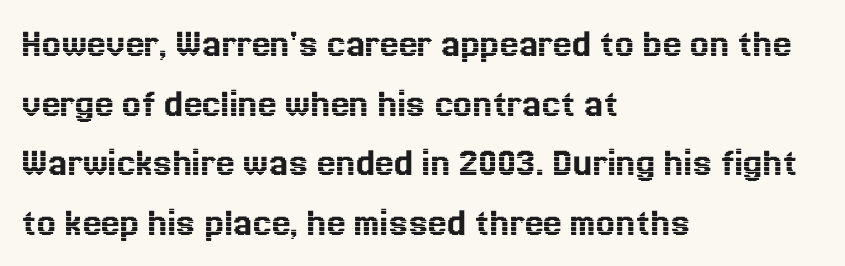
Q: Is the text italic (slanted)? A: No, it is upright.
Q: Is the text underlined? A: No.
Q: How is the paragraph aligned? A: Left-aligned.
Q: Is the spacing between letters normal or unusually wide? A: Normal.
Q: Is the spacing between lines tight, normal or loose? A: Normal.
Q: Width (condensed, normal, or wide)? A: Normal.
Q: x-height? A: Medium.
Q: Monospaced? A: No.
